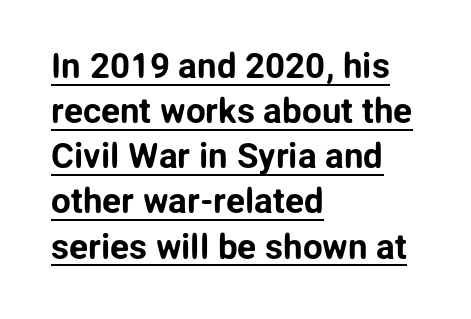
{"serif": "no", "italic": "no", "width": "normal", "stroke_contrast": "low", "x_height": "medium", "monospaced": "no", "underline": "yes", "align": "left", "line_spacing": "normal", "line_spacing_ratio": 1.29, "letter_spacing": "normal", "letter_spacing_em": 0.0, "glyph_px": 35}
